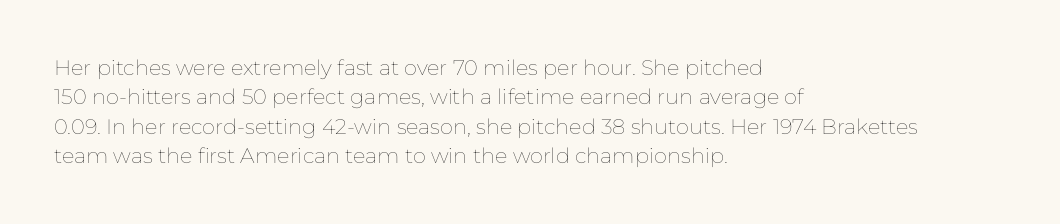
{"italic": "no", "bold": "no", "underline": "no", "align": "left", "line_spacing": "normal", "line_spacing_ratio": 1.4, "letter_spacing": "normal", "letter_spacing_em": 0.0, "glyph_px": 21}
